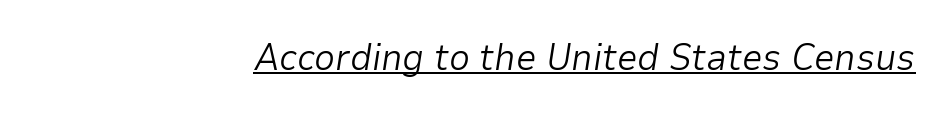
{"italic": "yes", "lean": "right", "slant_degrees": 9, "bold": "no", "weight": "light", "width": "normal", "stroke_contrast": "low", "x_height": "medium", "monospaced": "no", "underline": "yes", "align": "right", "letter_spacing": "normal", "letter_spacing_em": 0.0, "glyph_px": 37}
